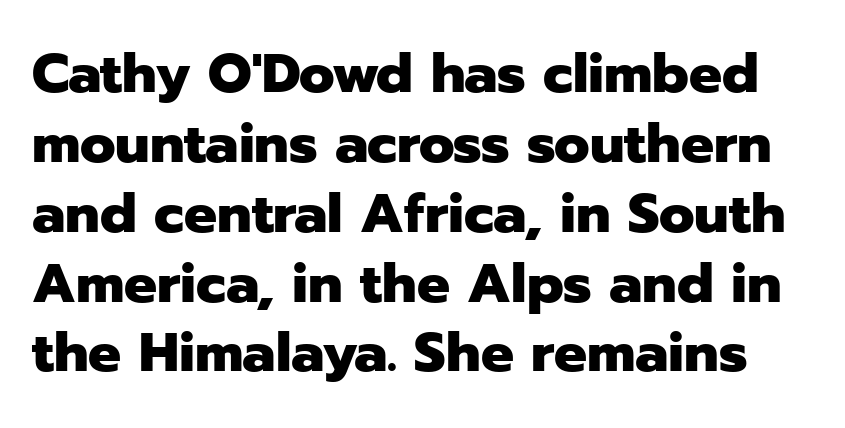
The image shows 55 px heavy sans-serif type, upright; set normal line spacing (1.27x), normal letter spacing, not underlined; low stroke contrast and a medium x-height.
